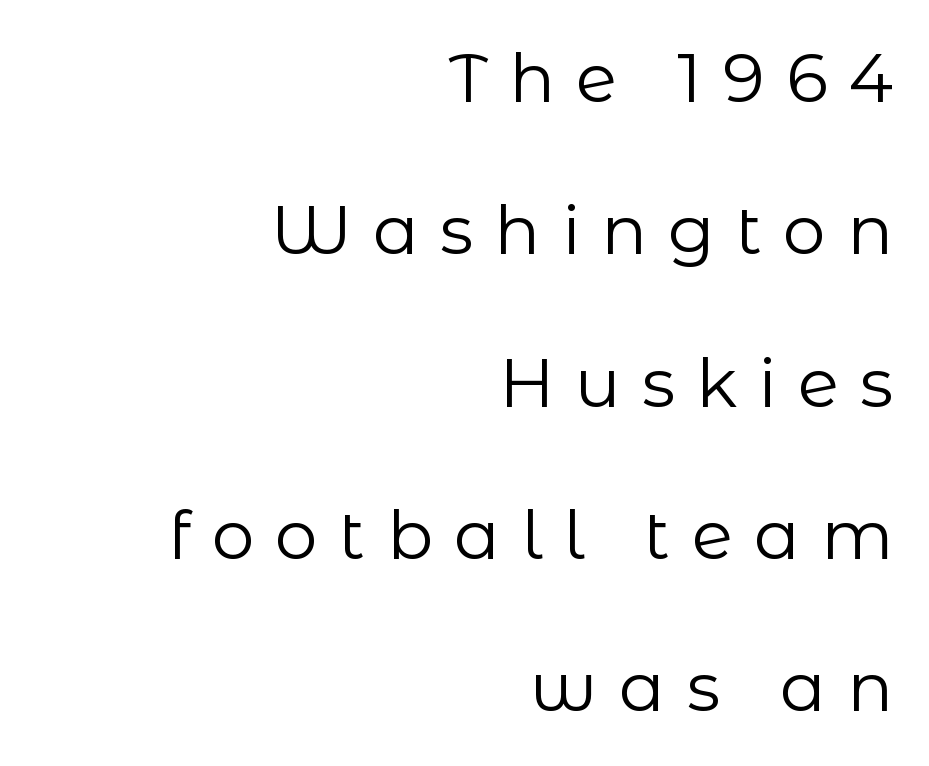
{"serif": "no", "italic": "no", "bold": "no", "weight": "regular", "width": "normal", "stroke_contrast": "low", "x_height": "medium", "monospaced": "no", "underline": "no", "align": "right", "line_spacing": "loose", "line_spacing_ratio": 2.24, "letter_spacing": "wide", "letter_spacing_em": 0.31, "glyph_px": 68}
